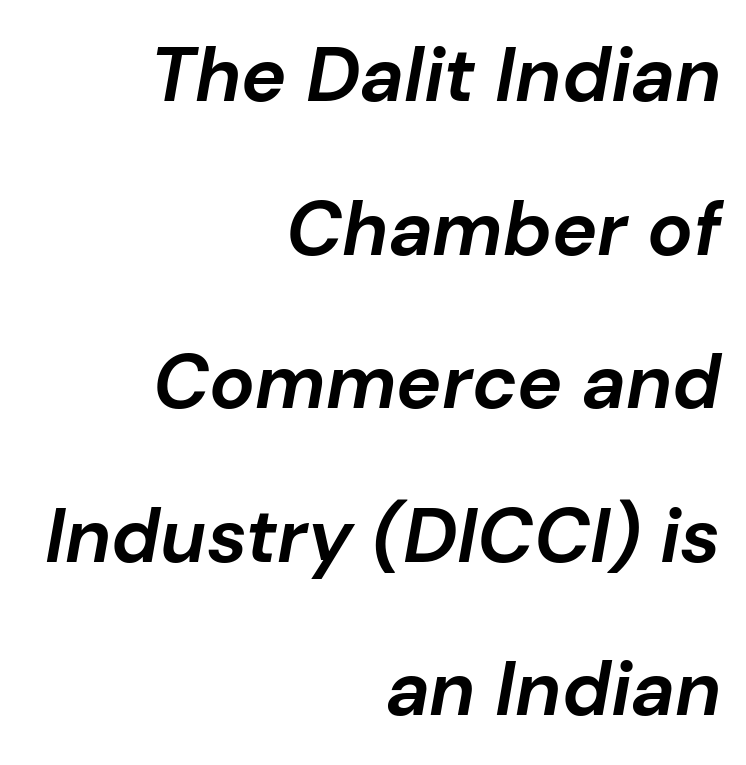
Airy leading. Caption: multi-line text, flush right, ragged left. Here the designer chose a conventional face with non-uniform glyph widths. Tracking here is standard; glyphs follow each other at the usual distance. Compared with ordinary roman type, these characters are visibly tilted.
